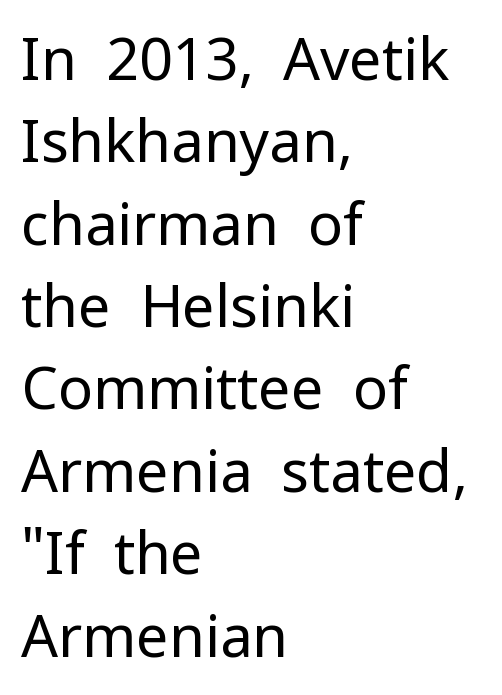
Horizontal alignment here is leftward, the default for most running prose. Rows of type keep a routine distance in the vertical direction. Varying glyph widths throughout — classic text-font behaviour. Anything drawn beneath the words? Only blank space. The rendering shows plain stroke endings on the letterforms — a sans-serif design.
